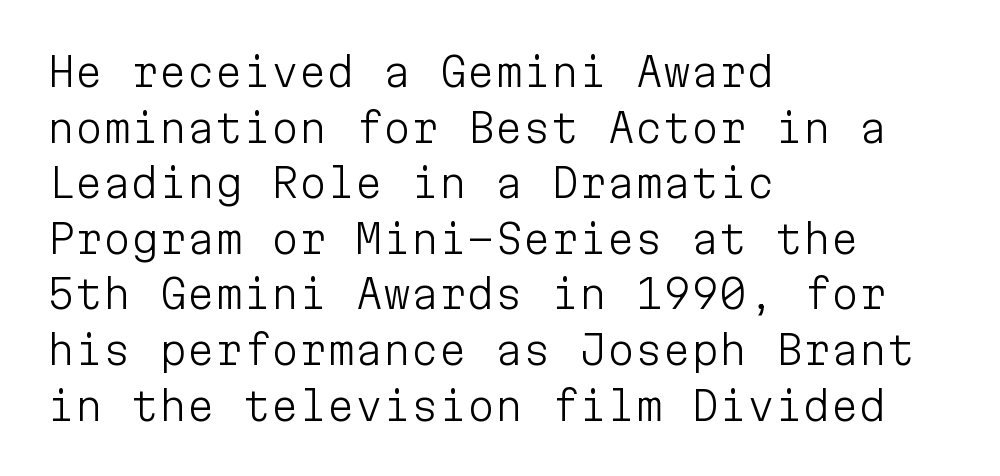
Is the block centered? No — it sits flush against the left margin. Think of a typewriter: that constant character pitch is what you see here. There is no visible air inserted between adjacent glyphs. The space between consecutive lines is moderate. A quiet, ordinary-to-light weight characterises the typeface. Check where the strokes stop: nothing finishes them off — pure sans.
